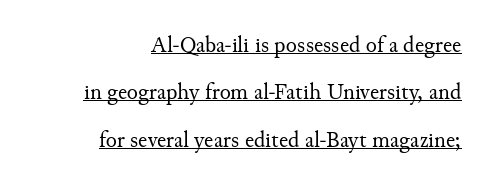
The image shows 23 px text type, upright; set right-aligned, loose line spacing (2.06x), normal letter spacing, underlined.
